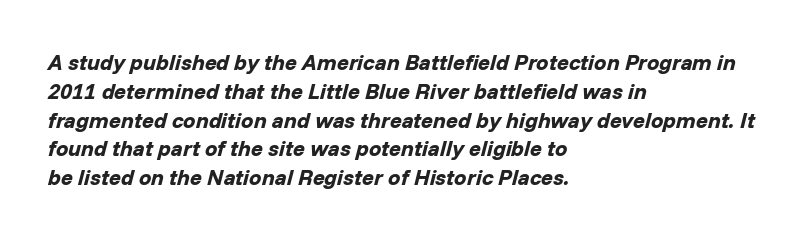
Slanted lettering throughout. Anything drawn beneath the words? Only blank space. A typesetter would call this zero additional tracking. One glance says typical: line gaps are just what's usual. The passage is arranged the way most books set body copy — flush left. The strokes are fattened all the way to bold.
